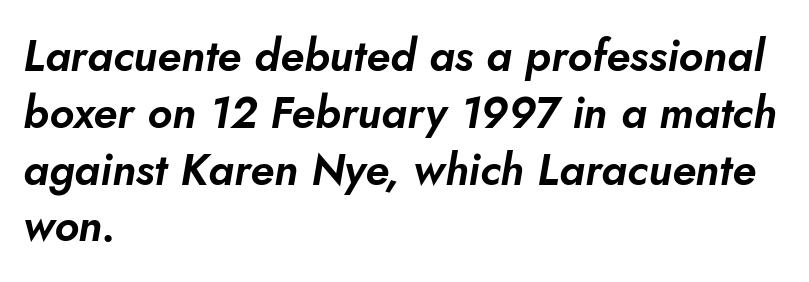
{"italic": "yes", "lean": "right", "slant_degrees": 5, "width": "normal", "stroke_contrast": "low", "x_height": "small", "monospaced": "no", "underline": "no", "align": "left", "line_spacing": "normal", "line_spacing_ratio": 1.29, "letter_spacing": "normal", "letter_spacing_em": 0.0, "glyph_px": 44}
